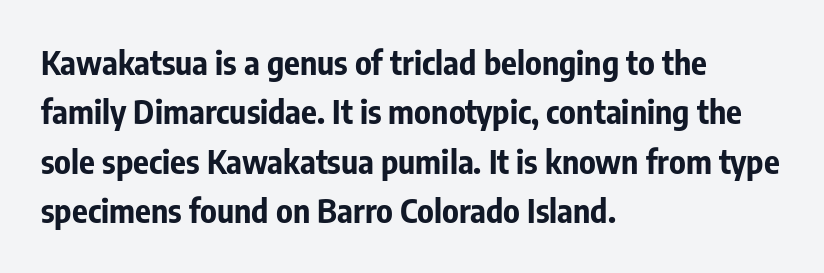
{"serif": "no", "italic": "no", "bold": "yes", "weight": "bold", "width": "condensed", "stroke_contrast": "low", "x_height": "medium", "monospaced": "no", "underline": "no", "align": "left", "line_spacing": "normal", "line_spacing_ratio": 1.5, "letter_spacing": "normal", "letter_spacing_em": 0.0, "glyph_px": 33}
